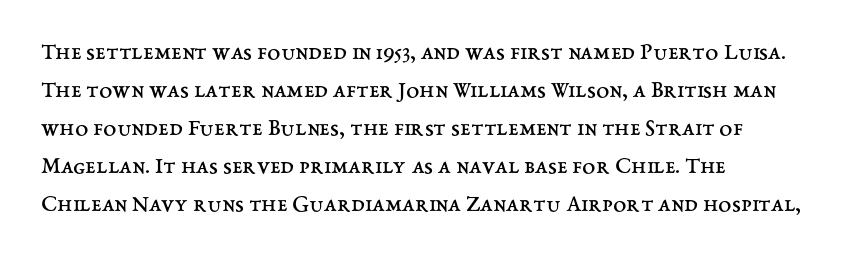
Q: Is the text bold? A: No.
Q: Is the text italic (slanted)? A: No, it is upright.
Q: Is the text underlined? A: No.
Q: How is the paragraph aligned? A: Left-aligned.
Q: Is the spacing between letters normal or unusually wide? A: Normal.
Q: Is the spacing between lines tight, normal or loose? A: Normal.
